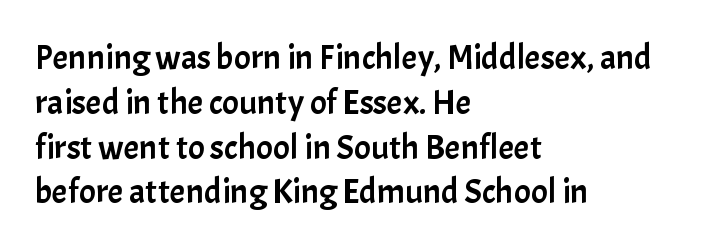
Q: Is the text italic (slanted)? A: No, it is upright.
Q: Is the typeface a serif or a sans-serif typeface? A: Sans-serif.
Q: Is the text underlined? A: No.
Q: How is the paragraph aligned? A: Left-aligned.
Q: Is the spacing between letters normal or unusually wide? A: Normal.
Q: Is the spacing between lines tight, normal or loose? A: Normal.
Q: Width (condensed, normal, or wide)? A: Normal.
Q: Stroke contrast? A: Low.
Q: x-height? A: Medium.
Q: Monospaced? A: No.
